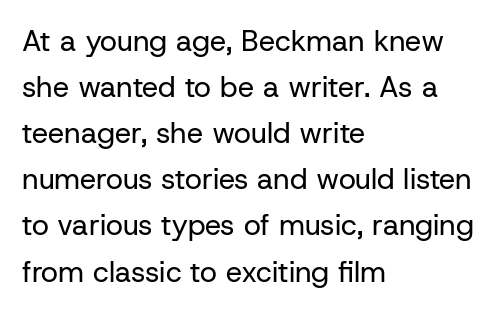
Clear beneath every line of the passage. Which margin do the lines hug? The left one — the right edge is uneven. Each letter keeps its own natural width here, so spacing adapts to shape. Is the stroke heavy? The answer is a plain regular-or-lighter.
